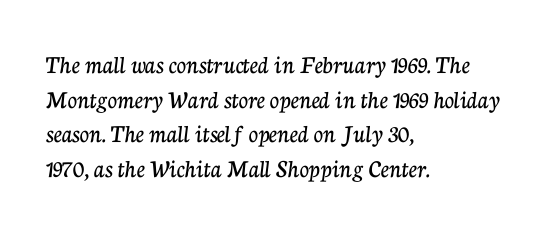
{"underline": "no", "align": "left", "line_spacing": "normal", "line_spacing_ratio": 1.33, "letter_spacing": "normal", "letter_spacing_em": 0.0, "glyph_px": 26}
